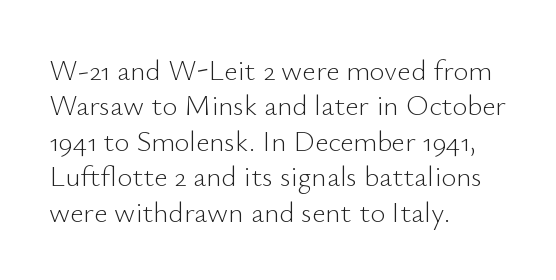
Q: Is the text bold? A: No.
Q: Is the text italic (slanted)? A: No, it is upright.
Q: Is the typeface a serif or a sans-serif typeface? A: Sans-serif.
Q: Is the text underlined? A: No.
Q: How is the paragraph aligned? A: Left-aligned.
Q: Is the spacing between letters normal or unusually wide? A: Normal.
Q: Width (condensed, normal, or wide)? A: Normal.
Q: Stroke contrast? A: Low.
Q: x-height? A: Small.
Q: Monospaced? A: No.
